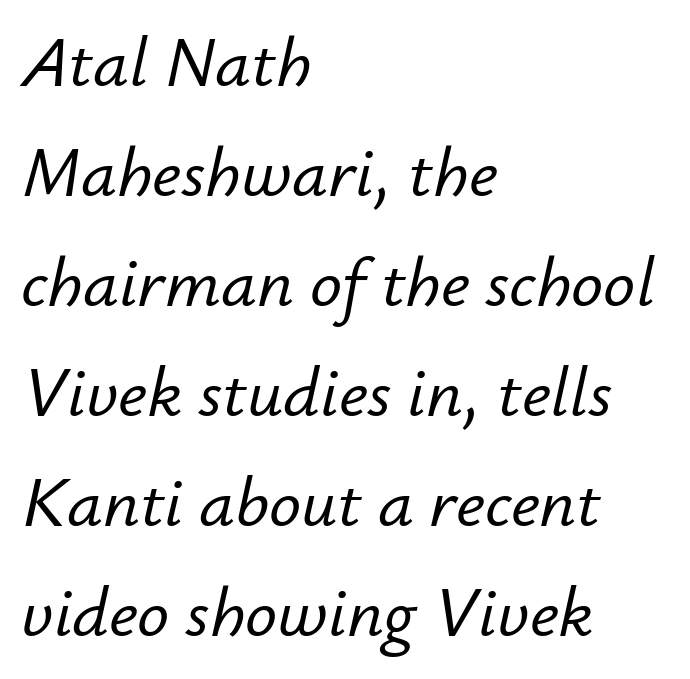
The line-height multiplier appears to be the usual default. A clean baseline with only descenders dipping below it. A classic flush-left, rag-right setting is used for this passage. Would a proofreader flag this as italicized? Yes.
